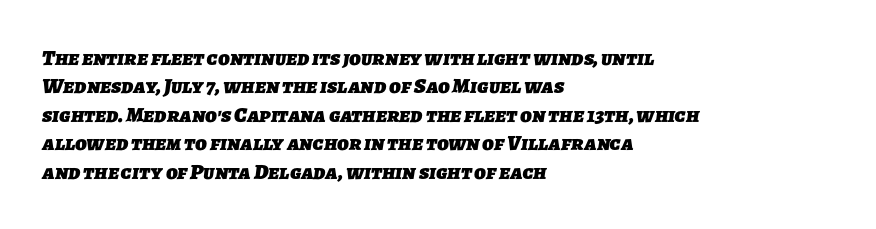
The passage shown stacks its lines at a standard gap. Does extra space separate the letters? No, they use regular spacing. Is the type bold? Yes — the strokes are clearly thick and heavy. Underline: absent. Reading down the block, your eye returns to a fixed left position each line.
